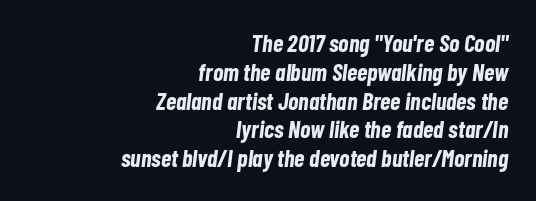
The image shows 24 px bold type, italic (leaning right); set right-aligned, line spacing 1.2x, normal letter spacing, not underlined.
